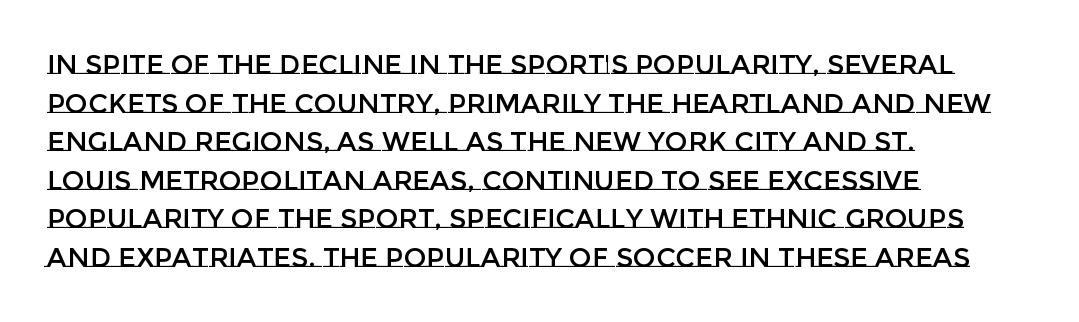
Tracking value appears to be zero — textbook default spacing. The font's upright variant was chosen for this text. Alignment: flush left. Rows of type keep a routine distance in the vertical direction. This rendering features lettering with no underline.
